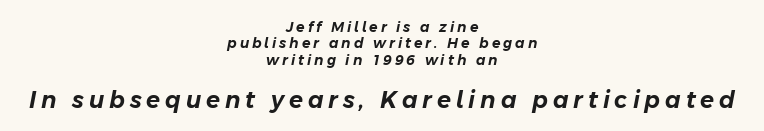
The image shows 23 px text type, italic (leaning right); set centered, line spacing 1.17x, unusually wide letter spacing (+0.21 em), not underlined; the second (bottom) block is 1.64x larger.
